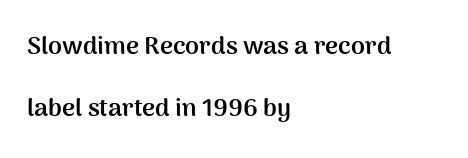
{"italic": "no", "bold": "yes", "underline": "no", "align": "left", "line_spacing": "loose", "line_spacing_ratio": 2.5, "letter_spacing": "normal", "letter_spacing_em": 0.0, "glyph_px": 25}
